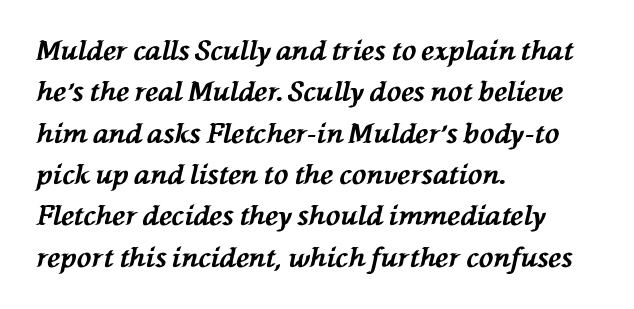
{"italic": "yes", "lean": "left", "slant_degrees": 76, "bold": "yes", "underline": "no", "align": "left", "line_spacing": "normal", "line_spacing_ratio": 1.53, "letter_spacing": "normal", "letter_spacing_em": 0.0, "glyph_px": 27}
